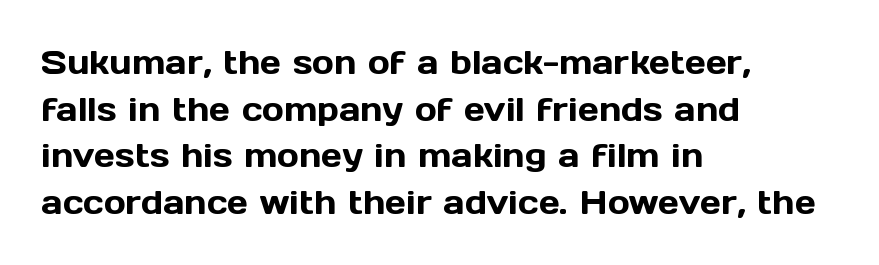
{"serif": "no", "italic": "no", "width": "normal", "x_height": "medium", "monospaced": "no", "underline": "no", "align": "left", "line_spacing": "normal", "line_spacing_ratio": 1.41, "letter_spacing": "normal", "letter_spacing_em": 0.0, "glyph_px": 33}
